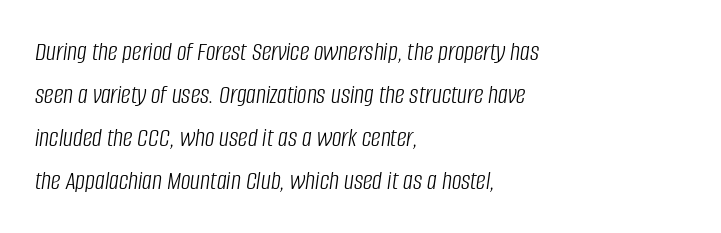
Stems here are at most as thick as an everyday book face. Casual observation: everything's shoved over to the left. Tall strokes in this sample are angled rather than plumb. The strip under each line holds only bare page.
